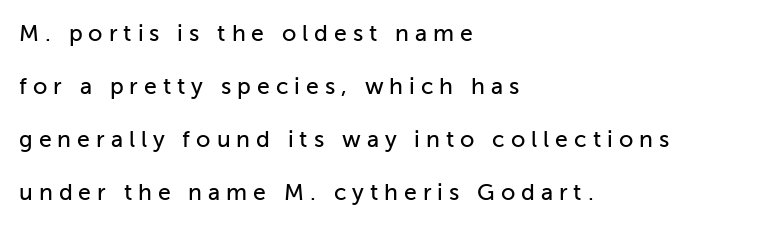
The image shows 23 px text type, upright; set left-aligned, loose line spacing (2.3x), unusually wide letter spacing (+0.26 em), not underlined.
